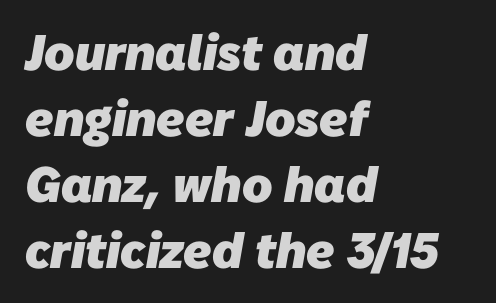
Q: Is the text bold? A: Yes.
Q: Is the typeface a serif or a sans-serif typeface? A: Sans-serif.
Q: Is the text underlined? A: No.
Q: How is the paragraph aligned? A: Left-aligned.
Q: Is the spacing between letters normal or unusually wide? A: Normal.
Q: Is the spacing between lines tight, normal or loose? A: Normal.
Q: Width (condensed, normal, or wide)? A: Normal.
Q: Stroke contrast? A: Low.
Q: x-height? A: Medium.
Q: Monospaced? A: No.
